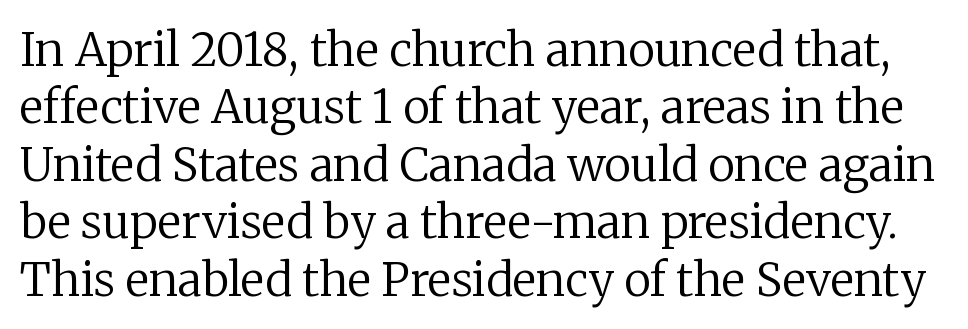
{"serif": "yes", "italic": "no", "bold": "no", "weight": "regular", "width": "normal", "stroke_contrast": "low", "x_height": "medium", "monospaced": "no", "underline": "no", "line_spacing": "normal", "line_spacing_ratio": 1.25, "letter_spacing": "normal", "letter_spacing_em": 0.0, "glyph_px": 46}
